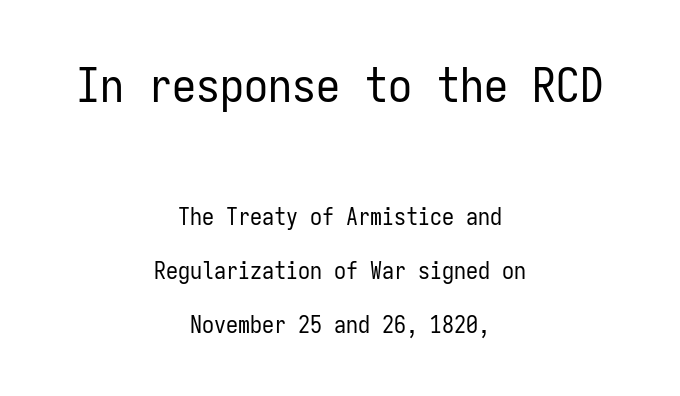
{"serif": "no", "italic": "no", "bold": "no", "weight": "regular", "width": "condensed", "stroke_contrast": "low", "x_height": "medium", "monospaced": "yes", "underline": "no", "align": "center", "line_spacing": "loose", "line_spacing_ratio": 2.25, "letter_spacing": "normal", "letter_spacing_em": 0.0, "larger_block": "first", "size_ratio": 2.0, "glyph_px": 48}
